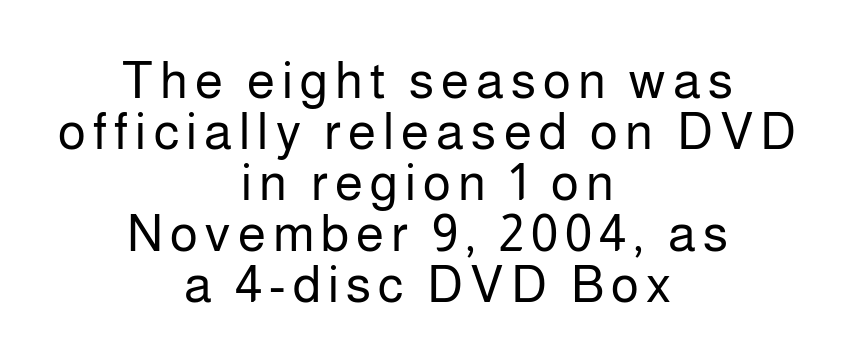
The image shows 51 px regular-weight sans-serif type, upright; set centered, tight line spacing (1.0x), not underlined; low stroke contrast and a medium x-height.
